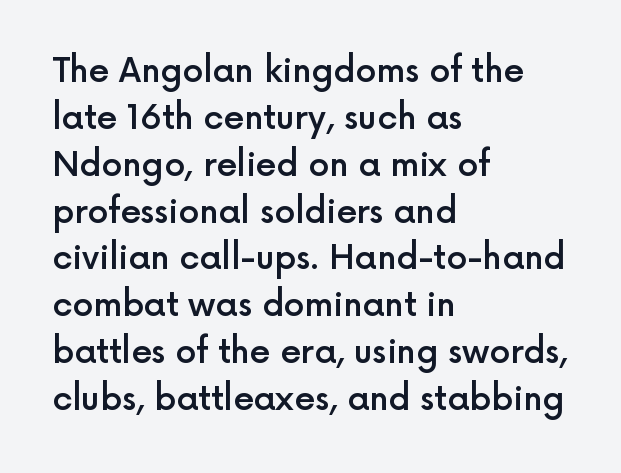
Honestly, the row spacing looks completely unremarkable. A bare baseline throughout the passage. The text was rendered using a sans face with plain stroke endings. This sample uses plain, unmodified letter spacing. The lettering stays uniformly vertical, giving the passage a roman look.
